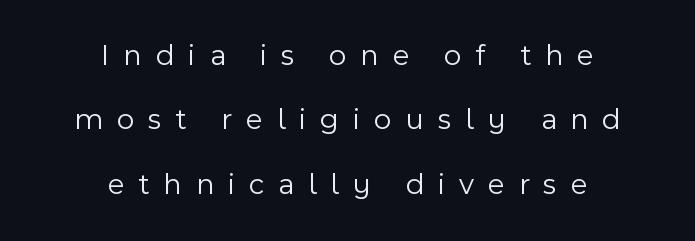
Alignment: centered. Tracking value appears strongly positive — letters spread wide. The letterforms sit at book weight or below. Look at the bottom of the vertical strokes: they stop flat, with no serifs.
